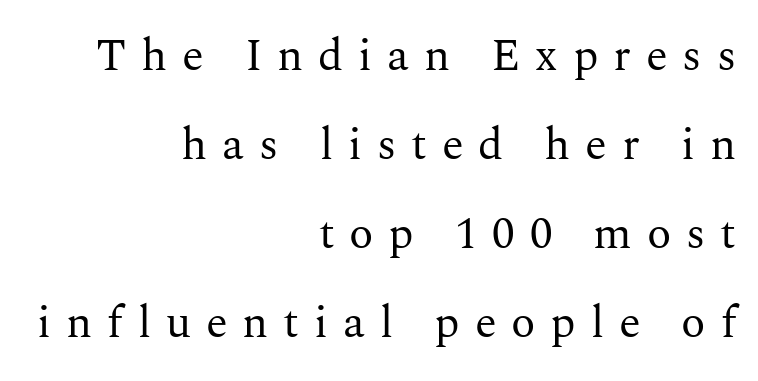
{"serif": "yes", "italic": "no", "bold": "no", "weight": "regular", "width": "normal", "stroke_contrast": "medium", "x_height": "medium", "monospaced": "no", "underline": "no", "align": "right", "line_spacing": "loose", "line_spacing_ratio": 1.98, "letter_spacing": "wide", "letter_spacing_em": 0.33, "glyph_px": 45}
